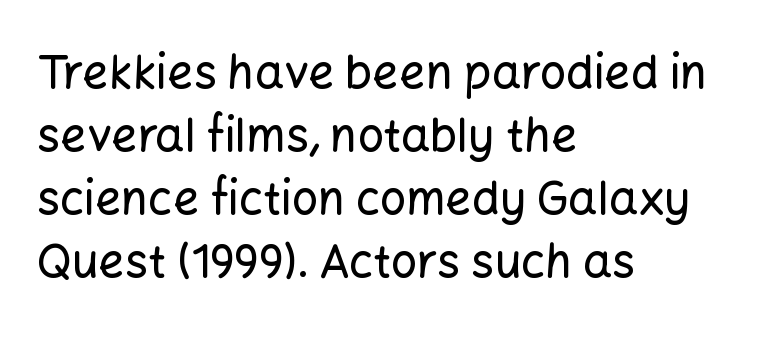
Quick note: underline off. The compositor pushed each line to the left boundary. Vertical strokes here are truly vertical. The face used here is proportionally spaced, like ordinary book or web type. A typesetter would call this leading conventional body-copy spacing.
